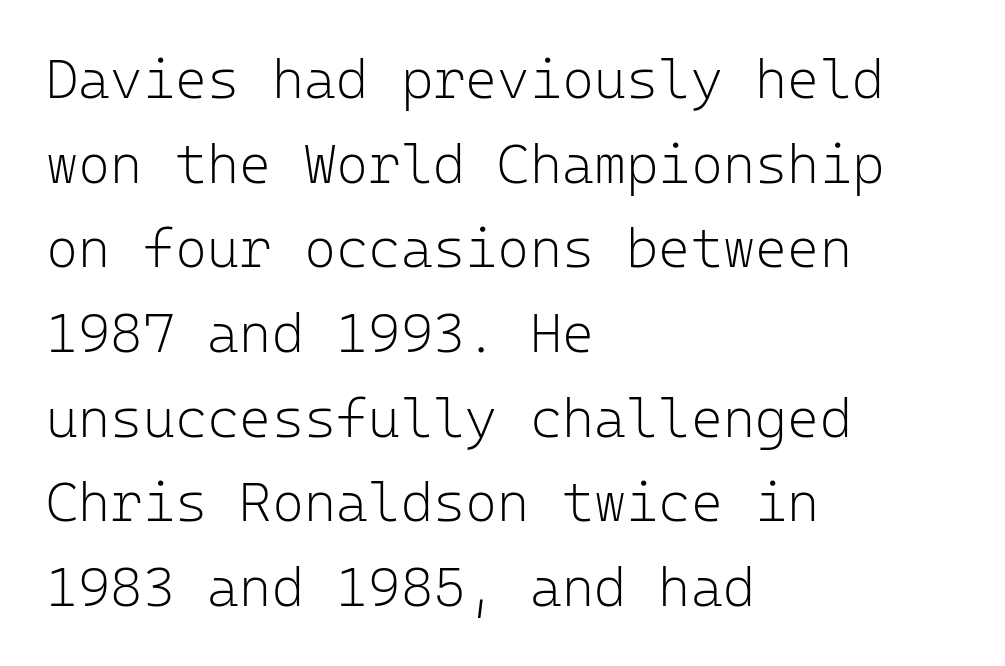
Between one letter and the next there's only the usual sliver of space. The passage is arranged the way most books set body copy — flush left. Is there any slant? The stems are plumb. How would I describe the line gaps? Plain and ordinary. Looks like terminal output: every glyph gets an equal slot.
